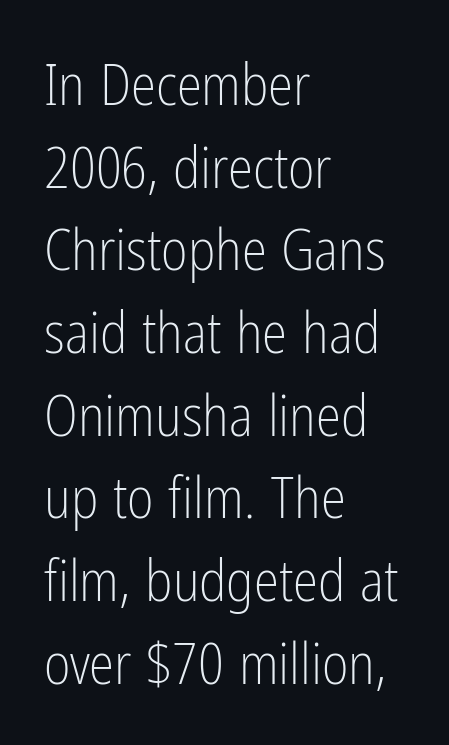
{"serif": "no", "italic": "no", "bold": "no", "weight": "light", "width": "condensed", "stroke_contrast": "low", "x_height": "medium", "monospaced": "no", "underline": "no", "align": "left", "line_spacing": "normal", "line_spacing_ratio": 1.45, "letter_spacing": "normal", "letter_spacing_em": 0.0, "glyph_px": 57}
